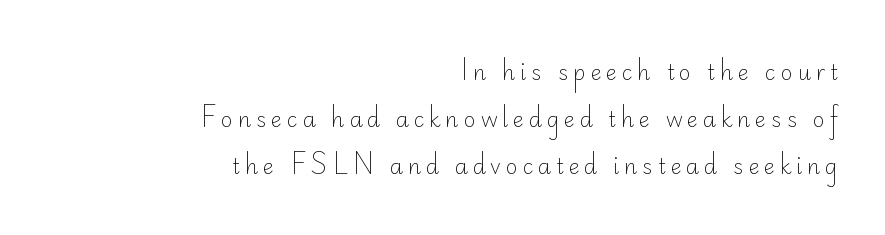
Q: Is the text bold? A: No.
Q: Is the text italic (slanted)? A: No, it is upright.
Q: Is the text underlined? A: No.
Q: How is the paragraph aligned? A: Right-aligned.
Q: Is the spacing between letters normal or unusually wide? A: Unusually wide.
Q: Is the spacing between lines tight, normal or loose? A: Loose.
